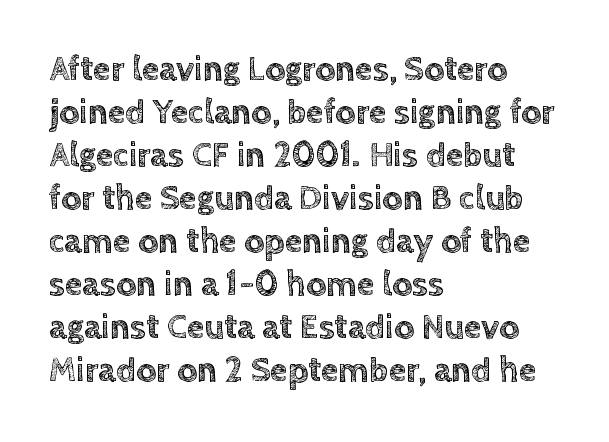
Q: Is the text italic (slanted)? A: No, it is upright.
Q: Is the text underlined? A: No.
Q: How is the paragraph aligned? A: Left-aligned.
Q: Is the spacing between letters normal or unusually wide? A: Normal.
Q: Width (condensed, normal, or wide)? A: Normal.
Q: x-height? A: Large.
Q: Monospaced? A: No.
